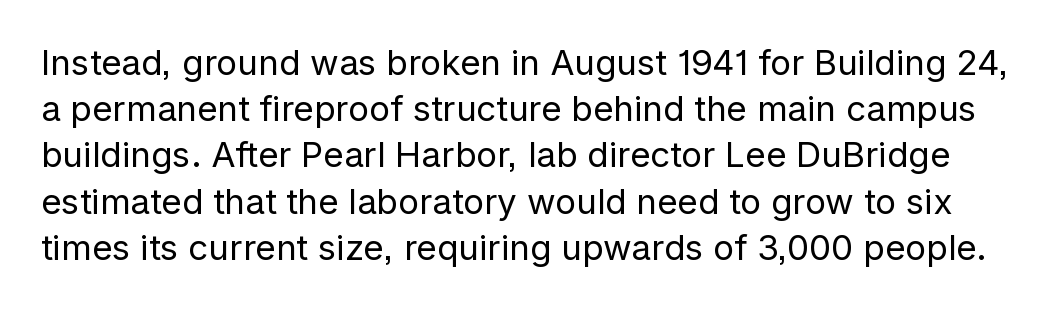
{"serif": "no", "italic": "no", "bold": "no", "weight": "regular", "width": "normal", "stroke_contrast": "low", "x_height": "medium", "monospaced": "no", "underline": "no", "line_spacing": "normal", "line_spacing_ratio": 1.32, "letter_spacing": "normal", "letter_spacing_em": 0.0, "glyph_px": 35}
